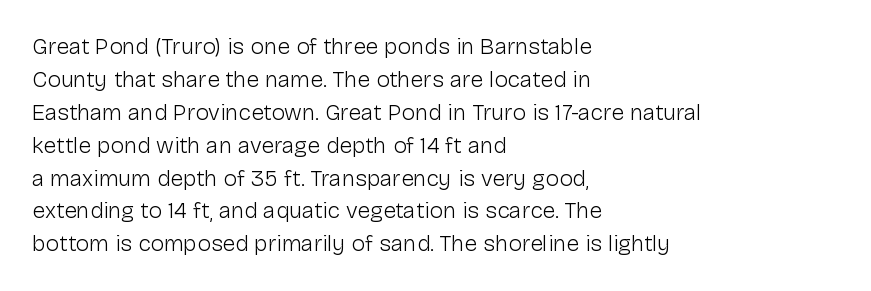
{"italic": "no", "bold": "no", "underline": "no", "align": "left", "line_spacing": "normal", "line_spacing_ratio": 1.43, "letter_spacing": "normal", "letter_spacing_em": 0.0, "glyph_px": 23}
